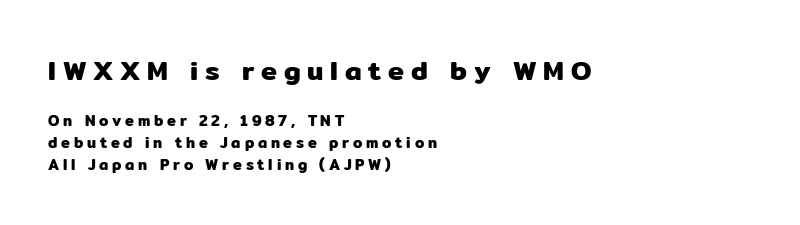
The image shows 27 px text type, upright; set left-aligned, normal line spacing (1.44x), unusually wide letter spacing (+0.25 em), not underlined; the first (top) block is 1.8x larger.
